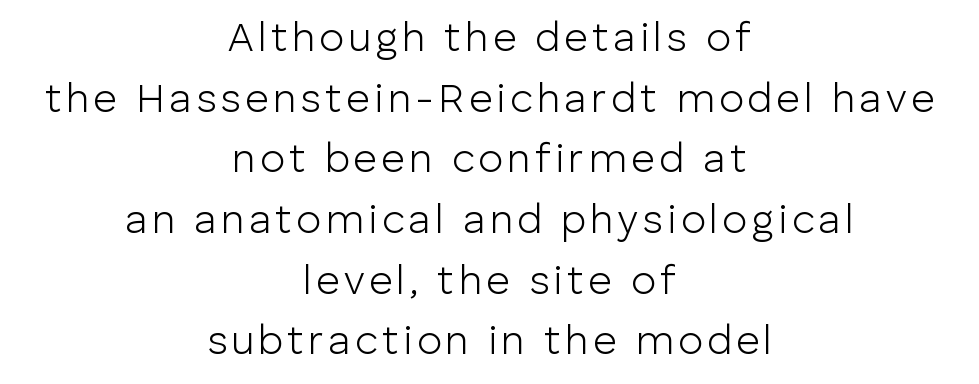
{"serif": "no", "italic": "no", "bold": "no", "weight": "light", "width": "normal", "stroke_contrast": "low", "x_height": "medium", "monospaced": "no", "underline": "no", "align": "center", "line_spacing": "normal", "line_spacing_ratio": 1.48, "glyph_px": 41}
